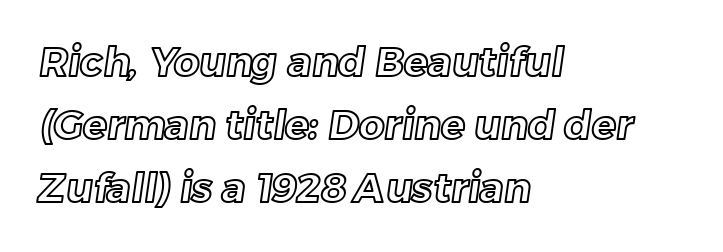
{"width": "normal", "x_height": "medium", "monospaced": "no", "underline": "no", "align": "left", "line_spacing": "normal", "line_spacing_ratio": 1.58, "letter_spacing": "normal", "letter_spacing_em": 0.0, "glyph_px": 40}
